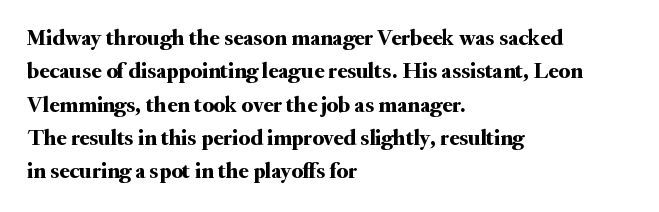
{"italic": "no", "underline": "no", "align": "left", "line_spacing": "normal", "line_spacing_ratio": 1.45, "letter_spacing": "normal", "letter_spacing_em": 0.0, "glyph_px": 23}
